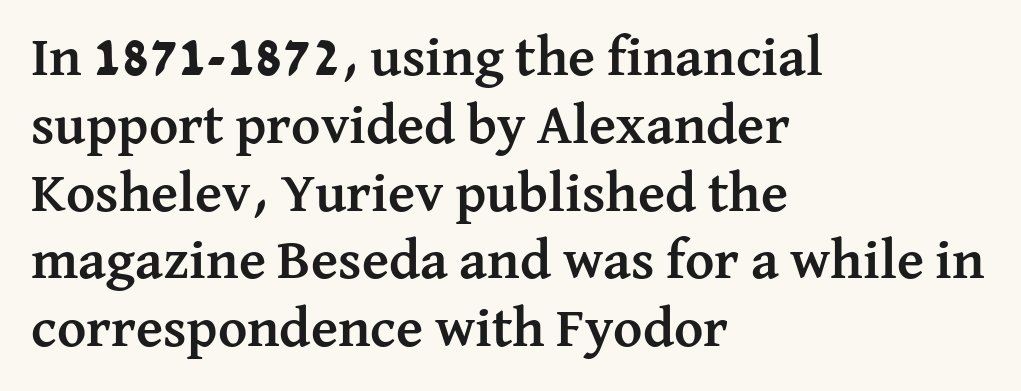
Q: Is the text bold? A: Yes.
Q: Is the text italic (slanted)? A: No, it is upright.
Q: Is the typeface a serif or a sans-serif typeface? A: Serif.
Q: Is the text underlined? A: No.
Q: How is the paragraph aligned? A: Left-aligned.
Q: Is the spacing between letters normal or unusually wide? A: Normal.
Q: Width (condensed, normal, or wide)? A: Normal.
Q: Stroke contrast? A: Medium.
Q: x-height? A: Medium.
Q: Monospaced? A: No.
